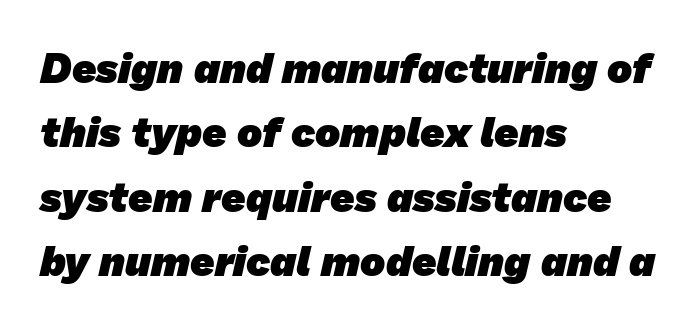
Q: Is the text bold? A: Yes.
Q: Is the typeface a serif or a sans-serif typeface? A: Sans-serif.
Q: Is the text underlined? A: No.
Q: How is the paragraph aligned? A: Left-aligned.
Q: Is the spacing between letters normal or unusually wide? A: Normal.
Q: Is the spacing between lines tight, normal or loose? A: Normal.
Q: Width (condensed, normal, or wide)? A: Normal.
Q: Stroke contrast? A: Low.
Q: x-height? A: Medium.
Q: Monospaced? A: No.
